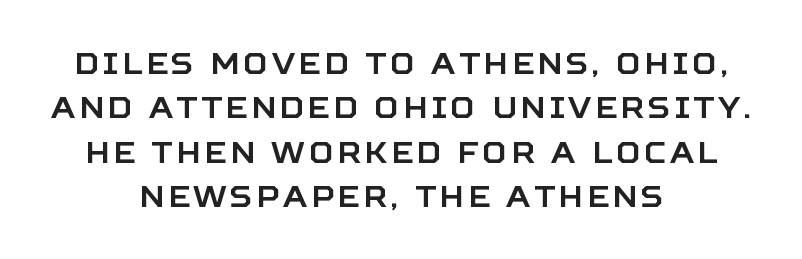
{"serif": "no", "italic": "no", "width": "normal", "stroke_contrast": "low", "x_height": "large", "monospaced": "no", "underline": "no", "align": "center", "line_spacing": "normal", "line_spacing_ratio": 1.48, "glyph_px": 30}
